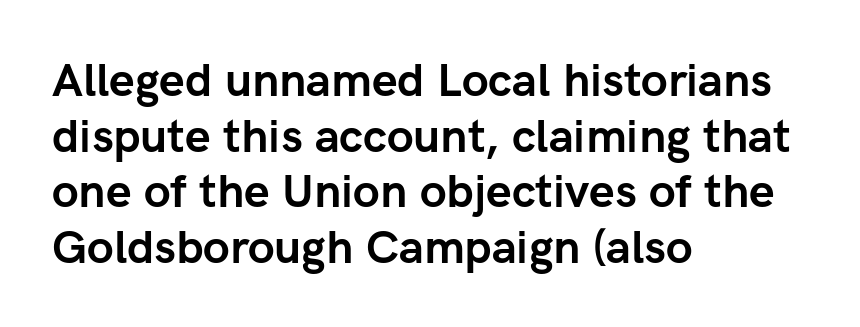
The image shows 46 px semibold sans-serif type, upright; set left-aligned, line spacing 1.21x, normal letter spacing, not underlined; low stroke contrast and a medium x-height.
